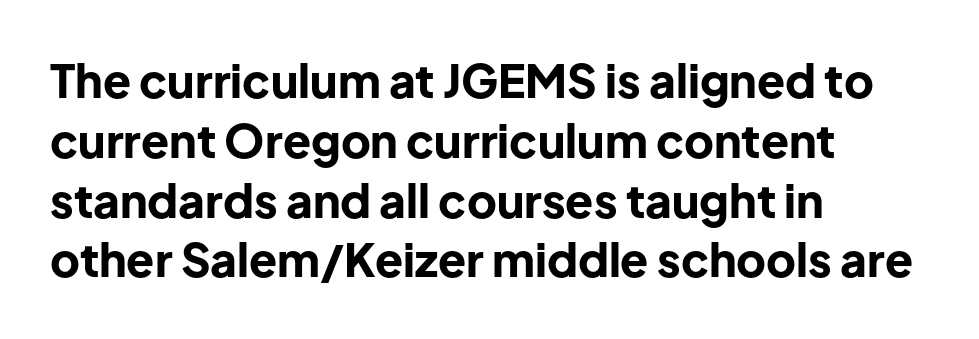
The image shows 46 px bold sans-serif type, upright; set left-aligned, normal line spacing (1.3x), normal letter spacing, not underlined; low stroke contrast and a medium x-height.
